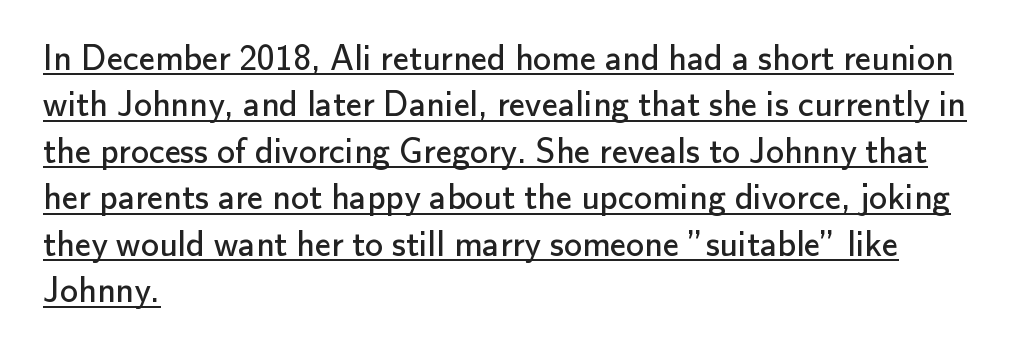
{"serif": "no", "italic": "no", "bold": "no", "weight": "regular", "width": "normal", "stroke_contrast": "low", "x_height": "small", "monospaced": "no", "underline": "yes", "align": "left", "line_spacing": "normal", "line_spacing_ratio": 1.29, "letter_spacing": "normal", "letter_spacing_em": 0.0, "glyph_px": 36}
